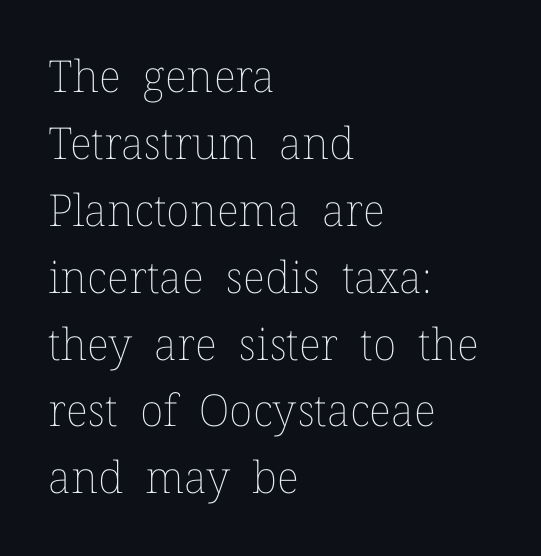
{"italic": "no", "bold": "no", "weight": "thin", "width": "normal", "stroke_contrast": "low", "x_height": "medium", "monospaced": "no", "underline": "no", "align": "left", "line_spacing": "normal", "line_spacing_ratio": 1.52, "letter_spacing": "normal", "letter_spacing_em": 0.0, "glyph_px": 44}
